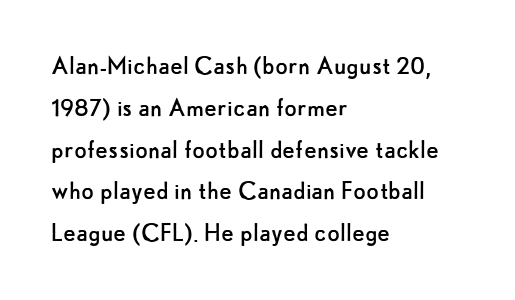
Q: Is the text bold? A: No.
Q: Is the text italic (slanted)? A: No, it is upright.
Q: Is the typeface a serif or a sans-serif typeface? A: Sans-serif.
Q: Is the text underlined? A: No.
Q: How is the paragraph aligned? A: Left-aligned.
Q: Is the spacing between letters normal or unusually wide? A: Normal.
Q: Is the spacing between lines tight, normal or loose? A: Normal.
Q: Width (condensed, normal, or wide)? A: Normal.
Q: Stroke contrast? A: Low.
Q: x-height? A: Small.
Q: Monospaced? A: No.
